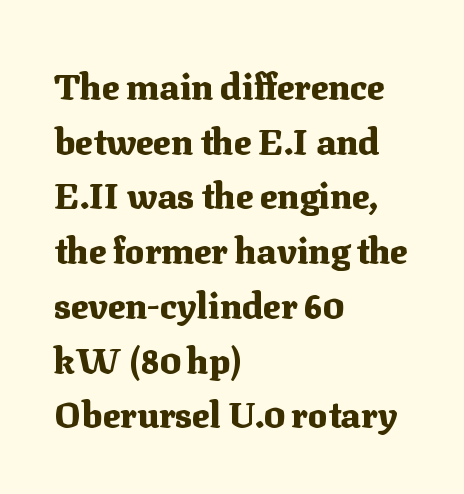
The image shows 36 px heavy serif type, upright; set left-aligned, normal line spacing (1.52x), normal letter spacing, not underlined; medium stroke contrast and a medium x-height.
